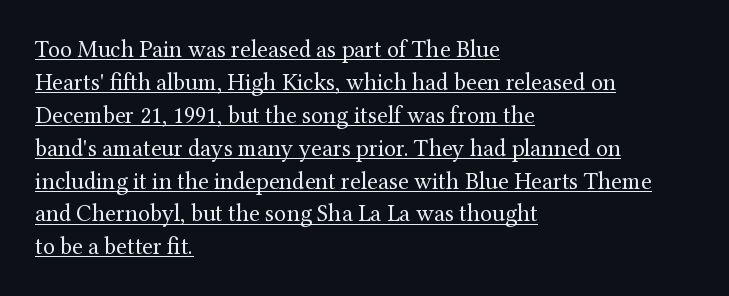
Emphasis is given by a line drawn under the lettering. The passage shown has conventional tracking throughout. The text block is weighted toward the left margin, trailing off unevenly rightward. The letters look calm and open, with moderate or lighter stems. Each new line begins a customary step beneath the previous one. Italic: no, the glyphs are upright roman.
